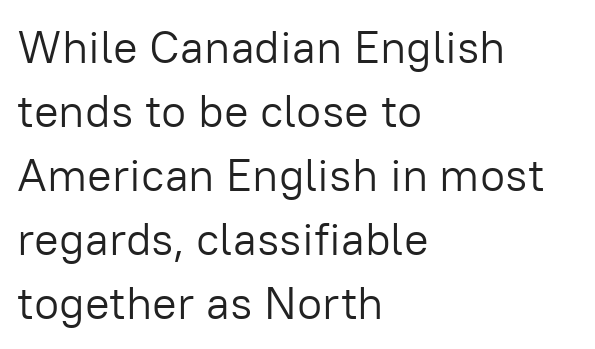
Q: Is the text bold? A: No.
Q: Is the text italic (slanted)? A: No, it is upright.
Q: Is the typeface a serif or a sans-serif typeface? A: Sans-serif.
Q: Is the text underlined? A: No.
Q: How is the paragraph aligned? A: Left-aligned.
Q: Is the spacing between letters normal or unusually wide? A: Normal.
Q: Is the spacing between lines tight, normal or loose? A: Normal.
Q: Width (condensed, normal, or wide)? A: Normal.
Q: Stroke contrast? A: Low.
Q: x-height? A: Medium.
Q: Monospaced? A: No.
